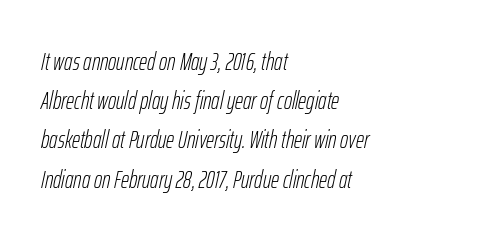
The image shows 25 px text type, italic (leaning right); set left-aligned, normal line spacing (1.57x), normal letter spacing, not underlined.
